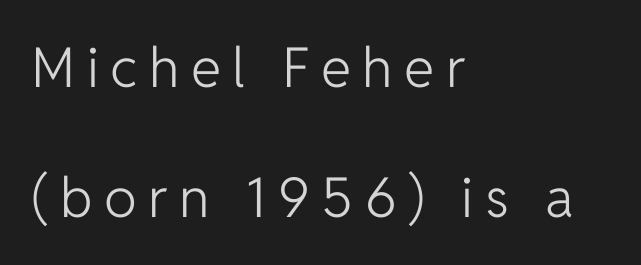
The image shows 55 px light sans-serif type, upright; set left-aligned, loose line spacing (2.37x), unusually wide letter spacing (+0.21 em), not underlined; low stroke contrast and a medium x-height.
